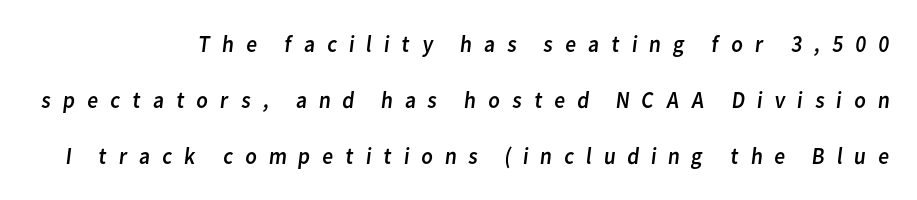
Q: Is the text bold? A: No.
Q: Is the text underlined? A: No.
Q: How is the paragraph aligned? A: Right-aligned.
Q: Is the spacing between letters normal or unusually wide? A: Unusually wide.
Q: Is the spacing between lines tight, normal or loose? A: Loose.
